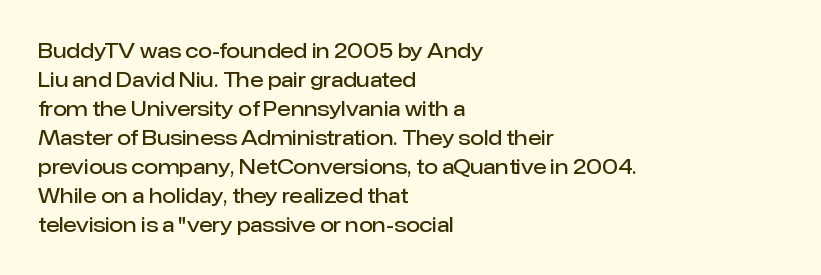
{"italic": "no", "bold": "semi", "underline": "no", "align": "left", "line_spacing": "normal", "line_spacing_ratio": 1.45, "letter_spacing": "normal", "letter_spacing_em": 0.0, "glyph_px": 20}
